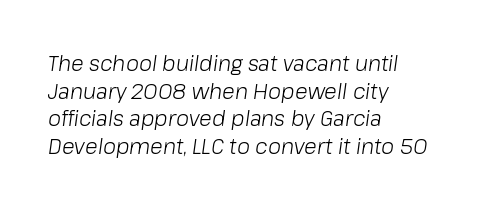
Q: Is the text bold? A: No.
Q: Is the text italic (slanted)? A: Yes, it leans right by about 8 degrees.
Q: Is the text underlined? A: No.
Q: How is the paragraph aligned? A: Left-aligned.
Q: Is the spacing between letters normal or unusually wide? A: Normal.
Q: Is the spacing between lines tight, normal or loose? A: Normal.
